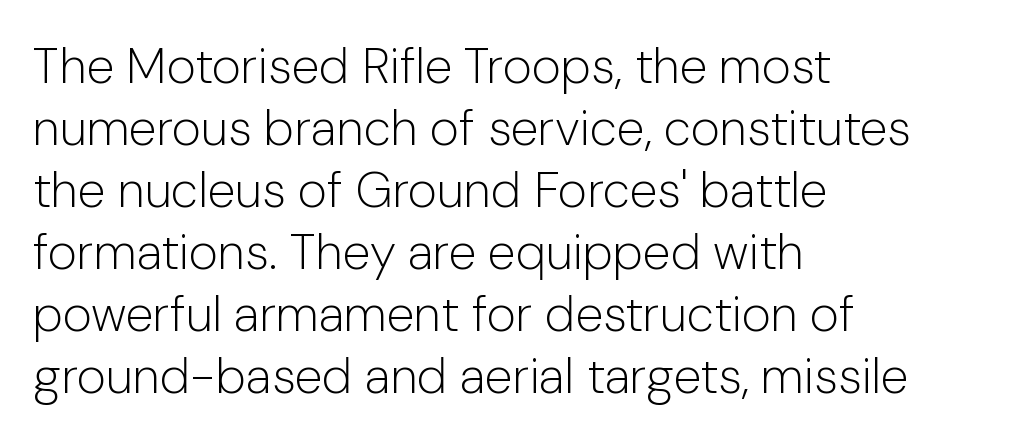
{"serif": "no", "italic": "no", "bold": "no", "weight": "light", "width": "normal", "stroke_contrast": "low", "x_height": "medium", "monospaced": "no", "underline": "no", "align": "left", "line_spacing_ratio": 1.24, "letter_spacing": "normal", "letter_spacing_em": 0.0, "glyph_px": 50}
